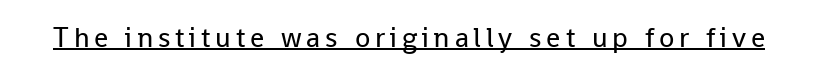
{"serif": "no", "italic": "no", "bold": "no", "weight": "regular", "width": "normal", "stroke_contrast": "low", "x_height": "medium", "monospaced": "no", "underline": "yes", "glyph_px": 28}
